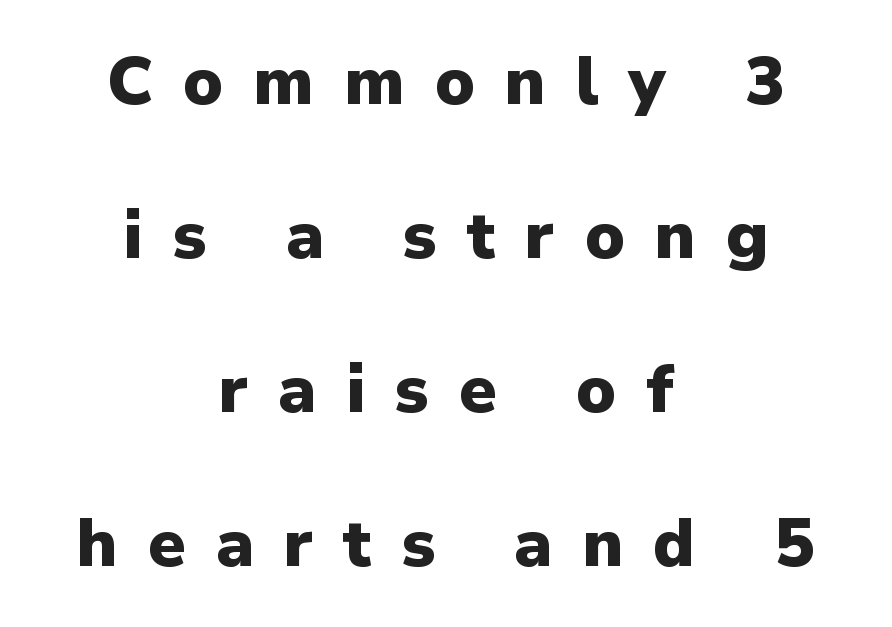
{"serif": "no", "italic": "no", "bold": "yes", "weight": "heavy", "width": "normal", "stroke_contrast": "low", "x_height": "medium", "monospaced": "no", "underline": "no", "align": "center", "line_spacing": "loose", "line_spacing_ratio": 2.3, "letter_spacing": "wide", "letter_spacing_em": 0.45, "glyph_px": 67}
